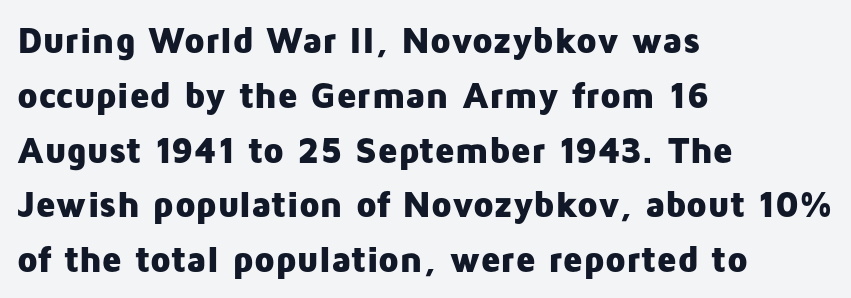
{"serif": "no", "italic": "no", "bold": "yes", "weight": "heavy", "width": "normal", "stroke_contrast": "low", "x_height": "medium", "monospaced": "no", "underline": "no", "align": "left", "line_spacing": "normal", "line_spacing_ratio": 1.48, "letter_spacing": "normal", "letter_spacing_em": 0.0, "glyph_px": 37}
